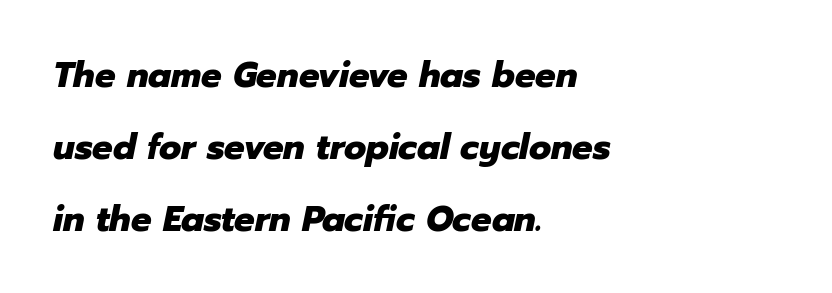
{"italic": "yes", "lean": "right", "slant_degrees": 12, "bold": "yes", "weight": "heavy", "width": "normal", "stroke_contrast": "low", "x_height": "medium", "monospaced": "no", "underline": "no", "align": "left", "line_spacing": "loose", "line_spacing_ratio": 2.0, "letter_spacing": "normal", "letter_spacing_em": 0.0, "glyph_px": 36}
